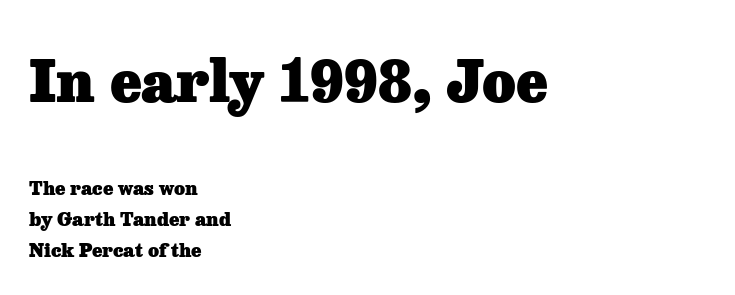
The image shows 58 px heavy serif type, upright; set left-aligned, normal line spacing (1.64x), normal letter spacing, not underlined; the first (top) block is 3.05x larger; low stroke contrast and a medium x-height.
